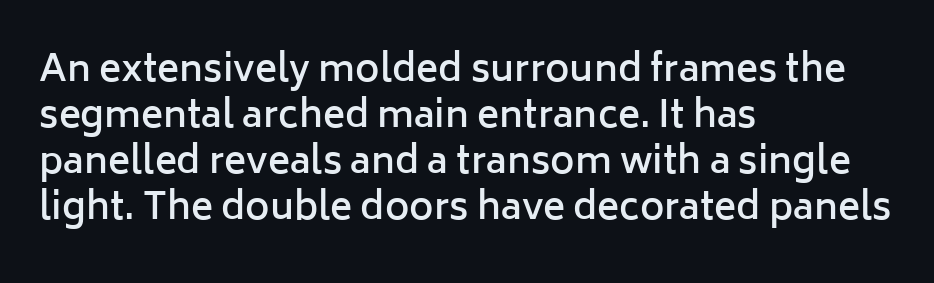
Q: Is the text bold? A: Semi-bold.
Q: Is the text italic (slanted)? A: No, it is upright.
Q: Is the typeface a serif or a sans-serif typeface? A: Sans-serif.
Q: Is the text underlined? A: No.
Q: How is the paragraph aligned? A: Left-aligned.
Q: Is the spacing between letters normal or unusually wide? A: Normal.
Q: Width (condensed, normal, or wide)? A: Normal.
Q: Stroke contrast? A: Low.
Q: x-height? A: Medium.
Q: Monospaced? A: No.
